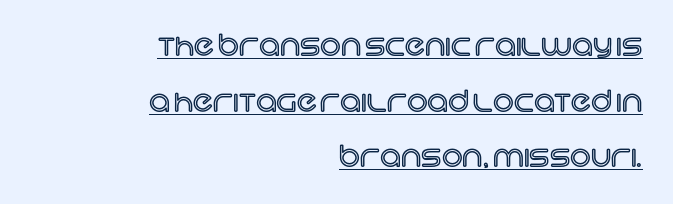
Q: Is the text italic (slanted)? A: No, it is upright.
Q: Is the text underlined? A: Yes.
Q: How is the paragraph aligned? A: Right-aligned.
Q: Is the spacing between letters normal or unusually wide? A: Normal.
Q: Is the spacing between lines tight, normal or loose? A: Loose.
Q: Width (condensed, normal, or wide)? A: Normal.
Q: x-height? A: Large.
Q: Monospaced? A: No.
